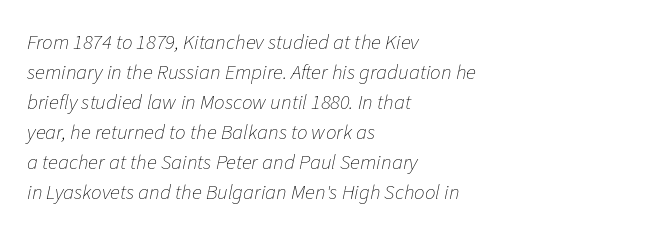
Q: Is the text bold? A: No.
Q: Is the text italic (slanted)? A: Yes, it leans right by about 11 degrees.
Q: Is the text underlined? A: No.
Q: How is the paragraph aligned? A: Left-aligned.
Q: Is the spacing between letters normal or unusually wide? A: Normal.
Q: Is the spacing between lines tight, normal or loose? A: Normal.
